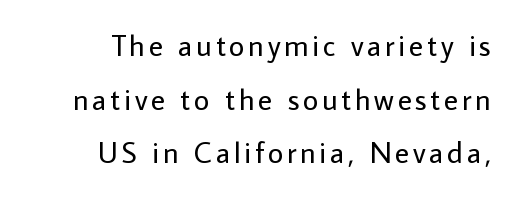
The image shows 30 px regular-weight sans-serif type, upright; set right-aligned, line spacing 1.79x, not underlined; low stroke contrast and a medium x-height.
